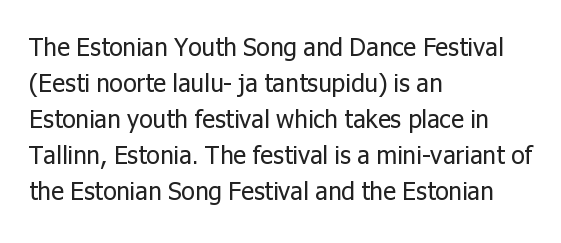
{"italic": "no", "bold": "no", "underline": "no", "align": "left", "line_spacing": "normal", "line_spacing_ratio": 1.44, "letter_spacing": "normal", "letter_spacing_em": 0.0, "glyph_px": 25}
